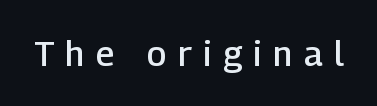
The image shows 35 px semibold sans-serif type, upright; set unusually wide letter spacing (+0.33 em), not underlined; low stroke contrast and a medium x-height.
